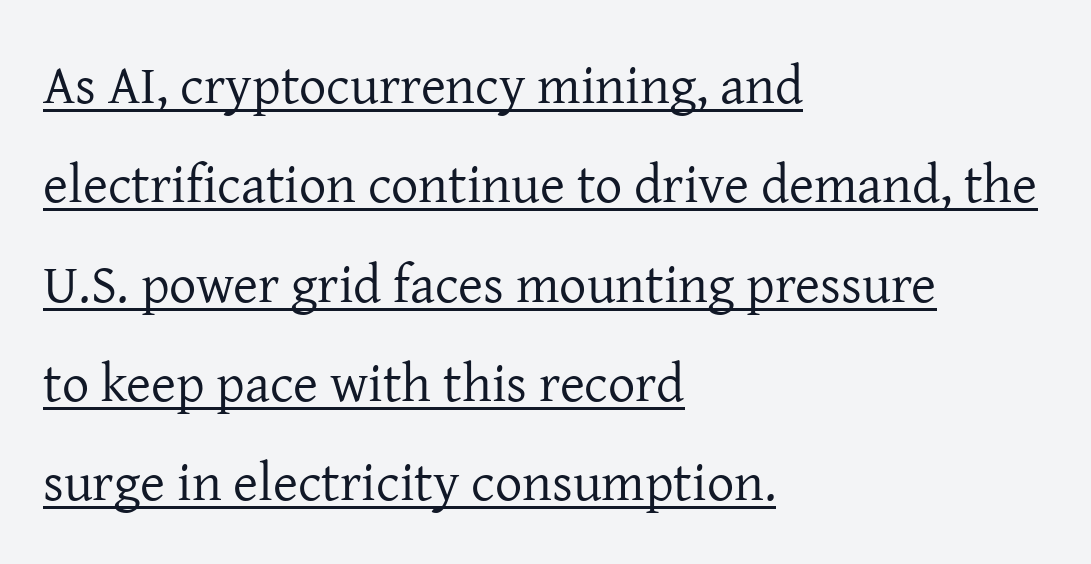
The image shows 54 px regular-weight serif type, upright; set left-aligned, line spacing 1.84x, normal letter spacing, underlined; low stroke contrast and a medium x-height.
